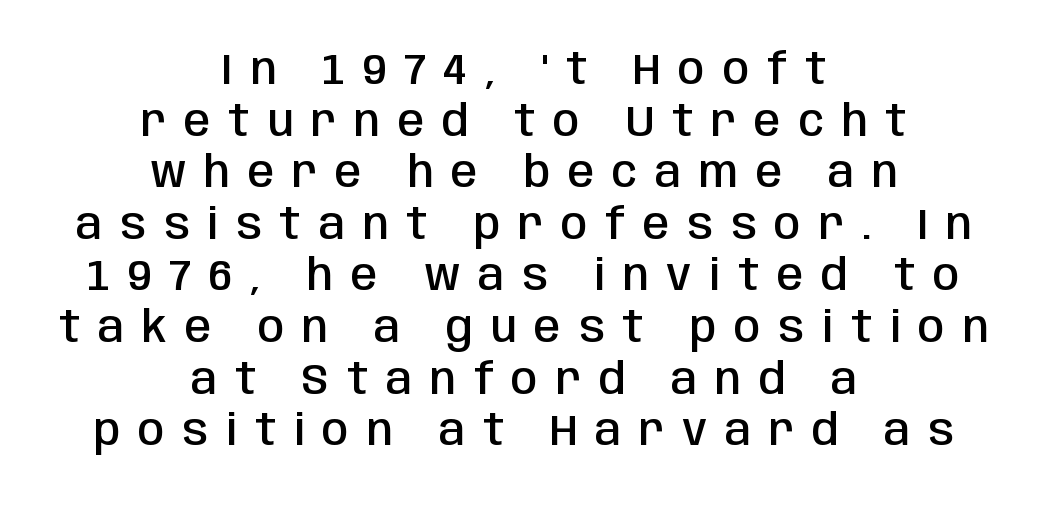
Q: Is the text bold? A: Semi-bold.
Q: Is the text italic (slanted)? A: No, it is upright.
Q: Is the typeface a serif or a sans-serif typeface? A: Sans-serif.
Q: Is the text underlined? A: No.
Q: How is the paragraph aligned? A: Centered.
Q: Is the spacing between letters normal or unusually wide? A: Unusually wide.
Q: Width (condensed, normal, or wide)? A: Condensed.
Q: Stroke contrast? A: Low.
Q: x-height? A: Large.
Q: Monospaced? A: No.
